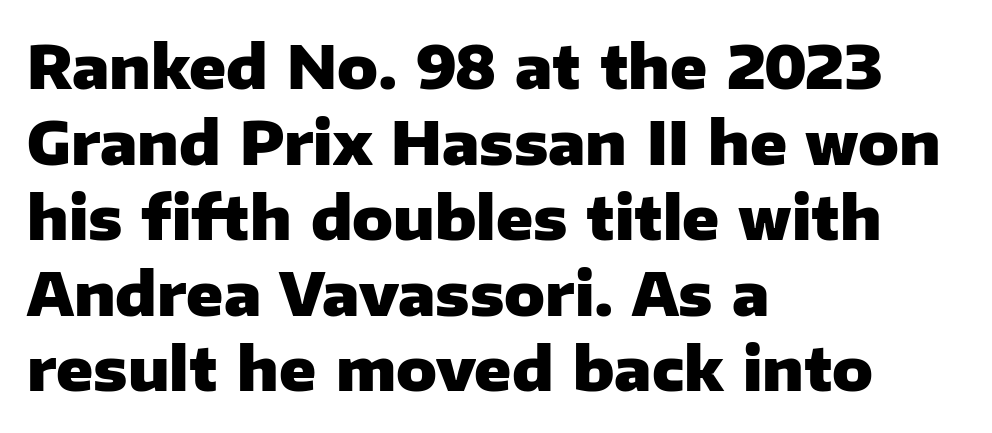
Every row of glyphs begins at an identical x-position on the left. Its strokes are broad and dark, the hallmark of bold type. Nope, not italic — everything's standing straight. Think of a printed novel: that variable character pitch is what you see here. Compared with typical body copy, the letter spacing here is the same. Check the space under the baseline: it is left empty.
